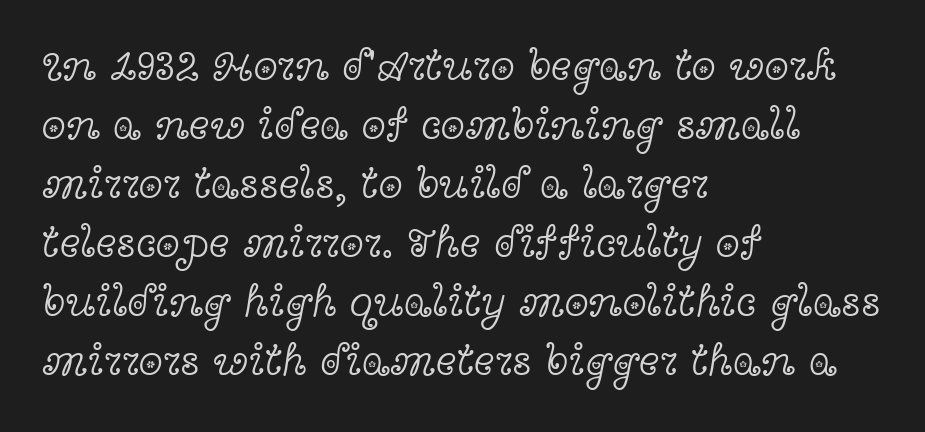
The image shows 44 px light, wide serif type; set left-aligned, normal line spacing (1.34x), normal letter spacing, not underlined; a medium x-height.
